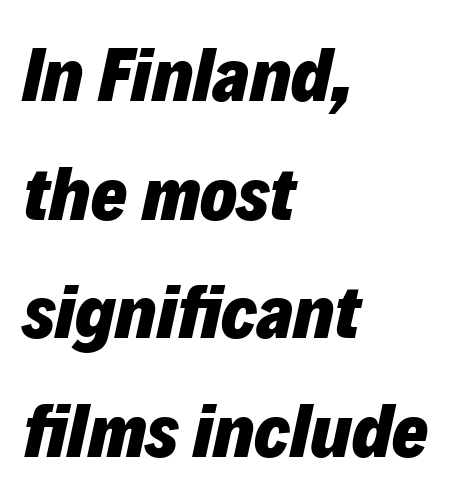
Character widths vary here, with narrow letters taking less room than wide ones. The passage shown is not underscored anywhere. The paragraph has a hard left edge and a soft right edge. Regular leading.
